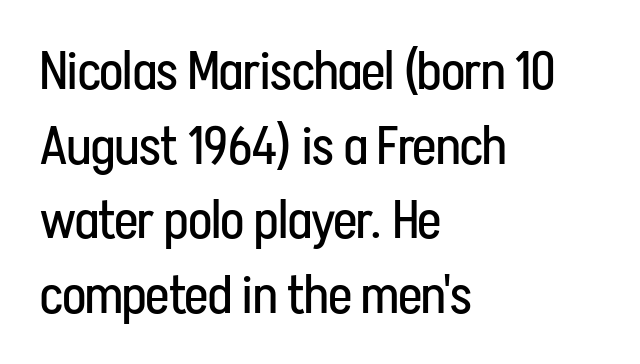
The passage shown is typed in a proportional face where columns would drift. No word sits above an underline. Designer's note — italics off, roman on. The rows are spaced the way most documents space them. Where is the straight margin? On the left.
